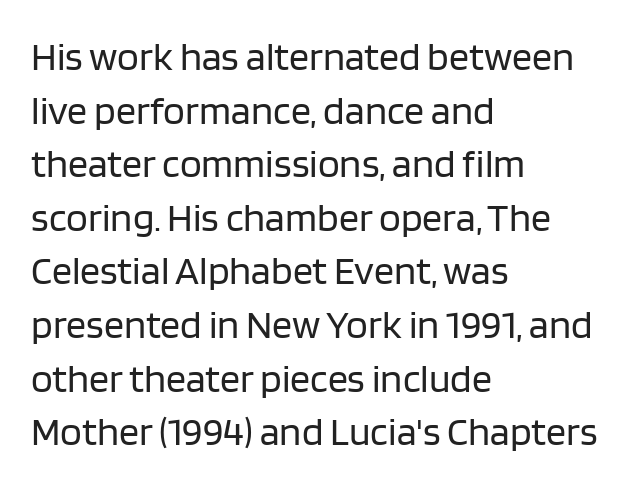
The image shows 40 px regular-weight sans-serif type, upright; set left-aligned, normal line spacing (1.34x), normal letter spacing, not underlined; low stroke contrast and a large x-height.
